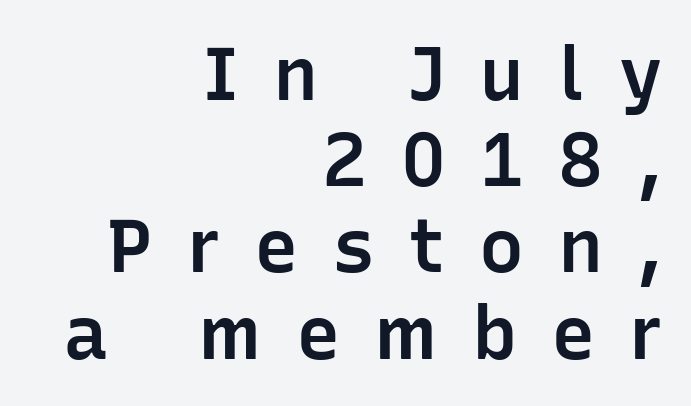
Q: Is the text bold? A: Semi-bold.
Q: Is the text italic (slanted)? A: No, it is upright.
Q: Is the typeface a serif or a sans-serif typeface? A: Sans-serif.
Q: Is the text underlined? A: No.
Q: How is the paragraph aligned? A: Right-aligned.
Q: Is the spacing between letters normal or unusually wide? A: Unusually wide.
Q: Is the spacing between lines tight, normal or loose? A: Tight.
Q: Width (condensed, normal, or wide)? A: Normal.
Q: Stroke contrast? A: Low.
Q: x-height? A: Medium.
Q: Monospaced? A: No.
